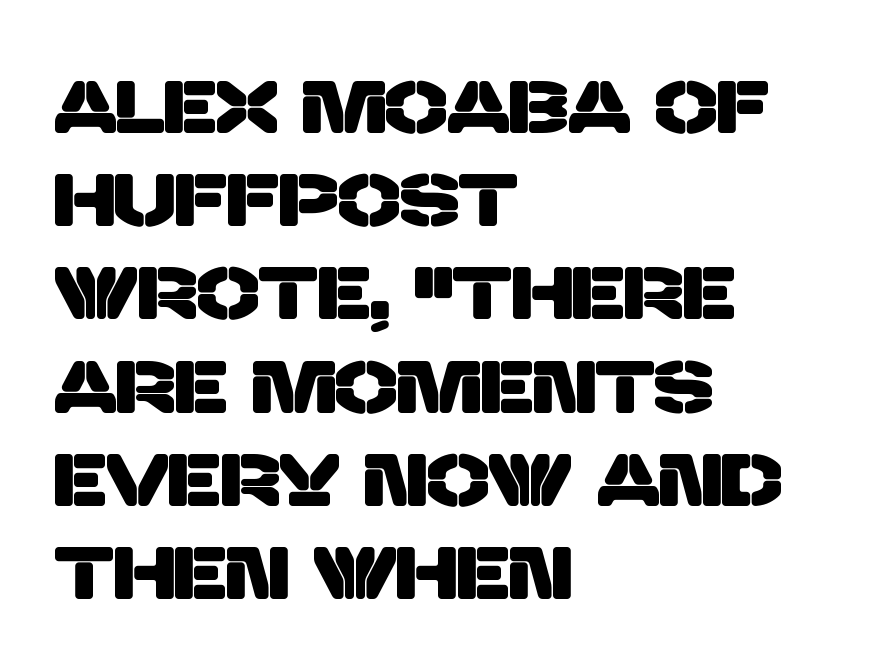
Observe the ordinary spacing: letters are neighbours, not strangers. If you drew a ruler down the left edge, every line would touch it. You could not count columns in this text — the font is proportionally spaced. The glyphs in this specimen are sans serif. Type without underlining.
